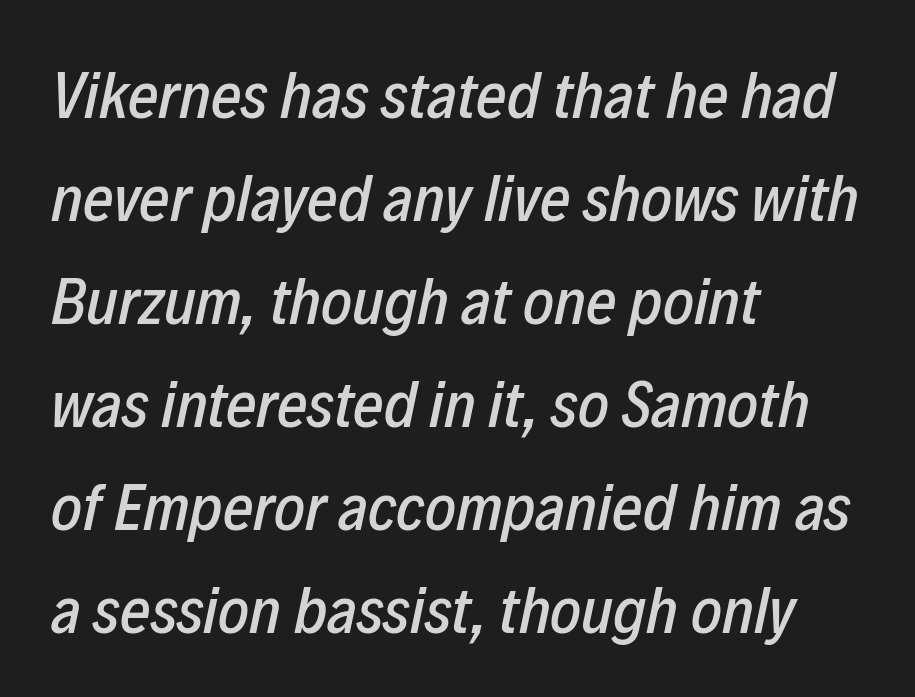
Q: Is the text italic (slanted)? A: Yes, it leans right by about 12 degrees.
Q: Is the text underlined? A: No.
Q: How is the paragraph aligned? A: Left-aligned.
Q: Is the spacing between letters normal or unusually wide? A: Normal.
Q: Is the spacing between lines tight, normal or loose? A: Normal.
Q: Width (condensed, normal, or wide)? A: Condensed.
Q: Stroke contrast? A: Low.
Q: x-height? A: Medium.
Q: Monospaced? A: No.
